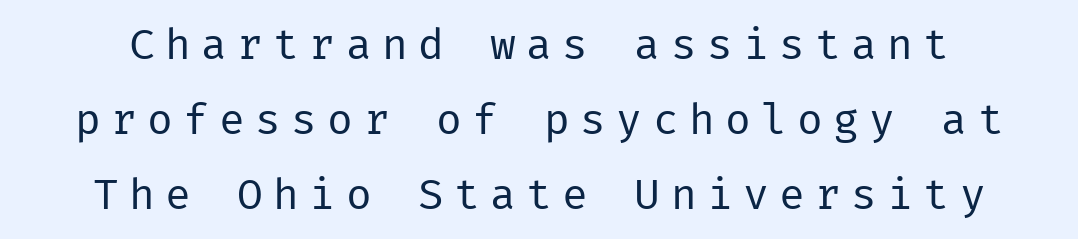
The image shows 43 px regular-weight sans-serif type, upright; set line spacing 1.74x, unusually wide letter spacing (+0.24 em), not underlined; low stroke contrast and a medium x-height.
